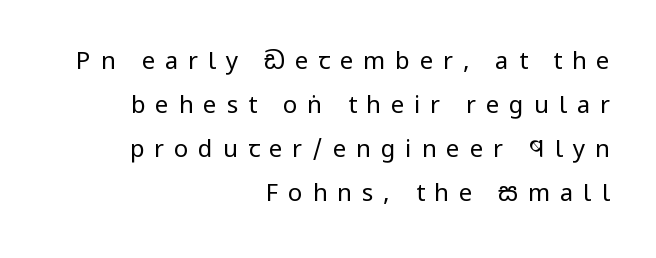
{"italic": "no", "bold": "no", "underline": "no", "align": "right", "line_spacing_ratio": 1.84, "letter_spacing": "wide", "letter_spacing_em": 0.41, "glyph_px": 24}
